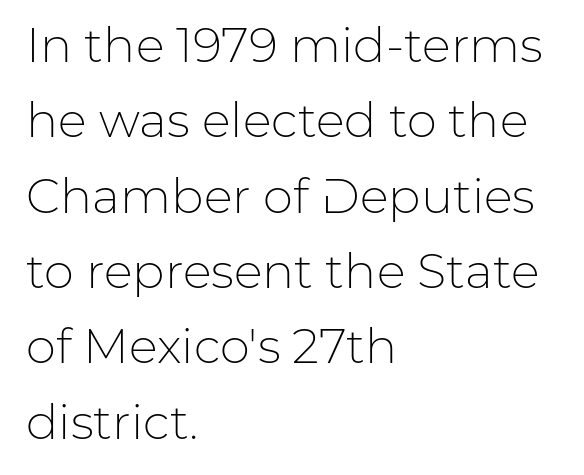
The image shows 48 px light sans-serif type, upright; set left-aligned, normal line spacing (1.57x), normal letter spacing, not underlined; low stroke contrast and a medium x-height.
